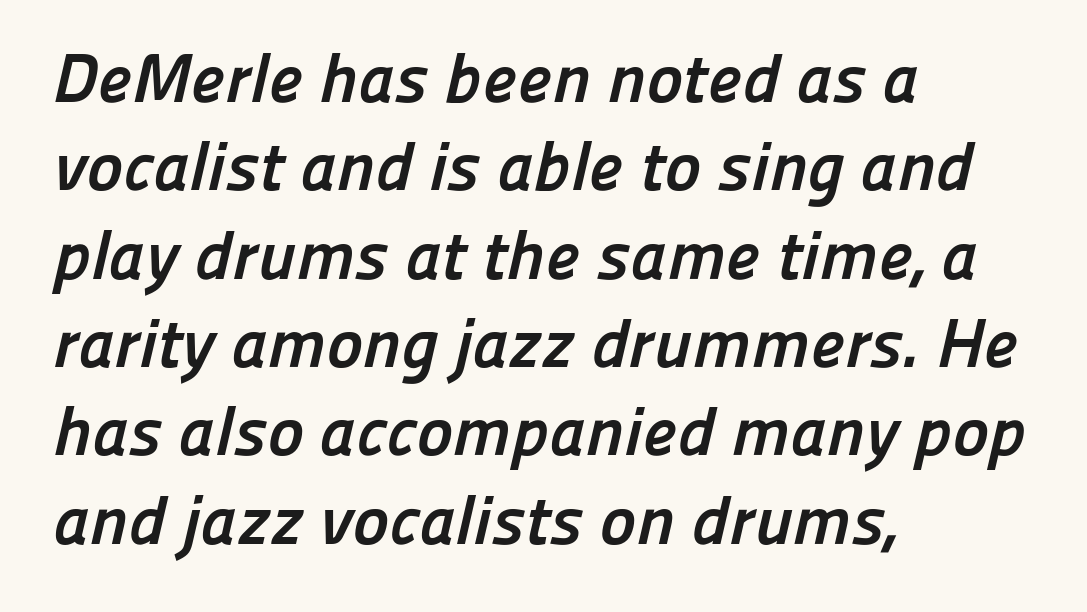
The image shows 69 px semibold sans-serif type; set left-aligned, normal line spacing (1.28x), normal letter spacing, not underlined; low stroke contrast and a medium x-height.
